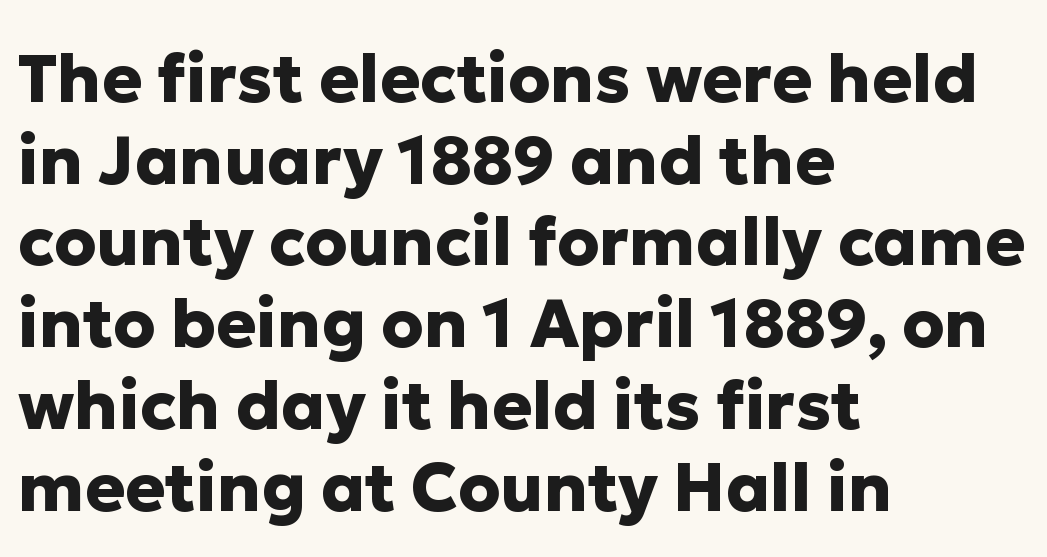
Typesetter's note: full bold, strokes at maximum text heaviness. Is the letter spacing exaggerated? No — it looks like the ordinary default. Anything drawn beneath the words? Only blank space. Designer's note — italics off, roman on. A sans-serif font was chosen for this passage. The rendering uses natural spacing where letterforms have individual widths.
